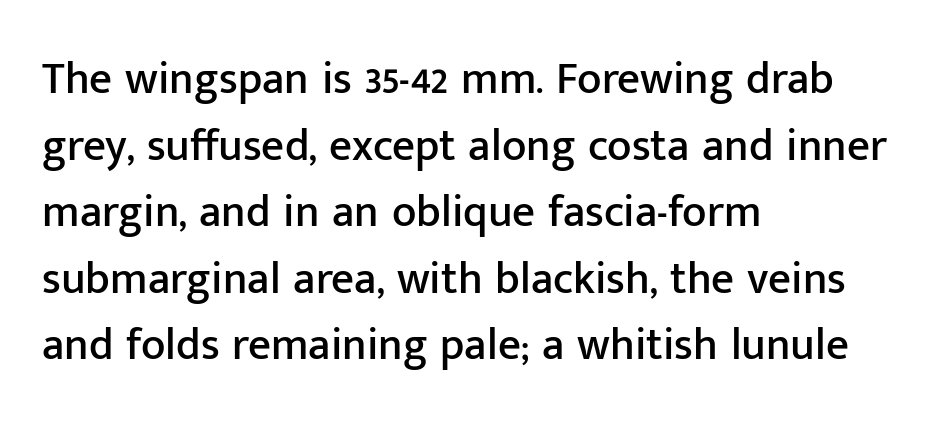
Spacing verdict: proportional, widths tailored to each character. Each word holds together tightly as a unit, with standard inter-letter gaps. Alignment: flush left. Font category for this specimen: sans-serif. Any mark beneath the type? The region is blank.
